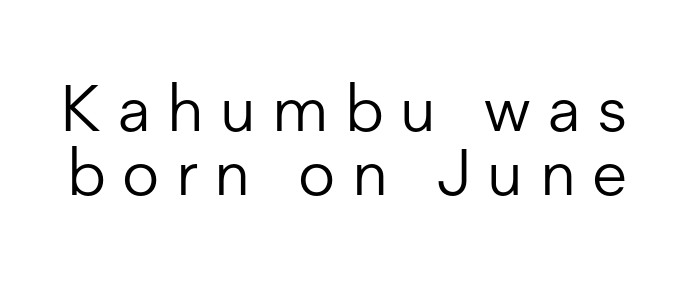
You could not count columns in this text — the font is proportionally spaced. Is the letter spacing exaggerated? Yes — the characters are pushed far apart. Regarding serifs, this sample does without them. A quiet, ordinary-to-light weight characterises the typeface. Is there any slant? The stems are plumb.
